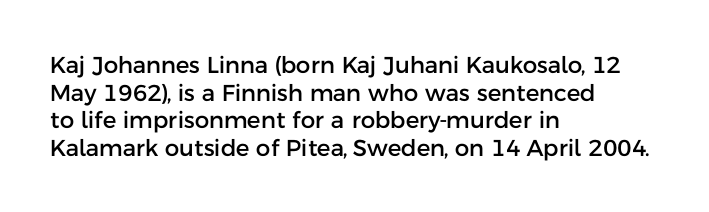
The line texture is even and compact thanks to regular tracking. These lines stack with their left ends in a neat column. The lettering stays uniformly vertical, giving the passage a roman look. Check the space under the baseline: it is left empty.
